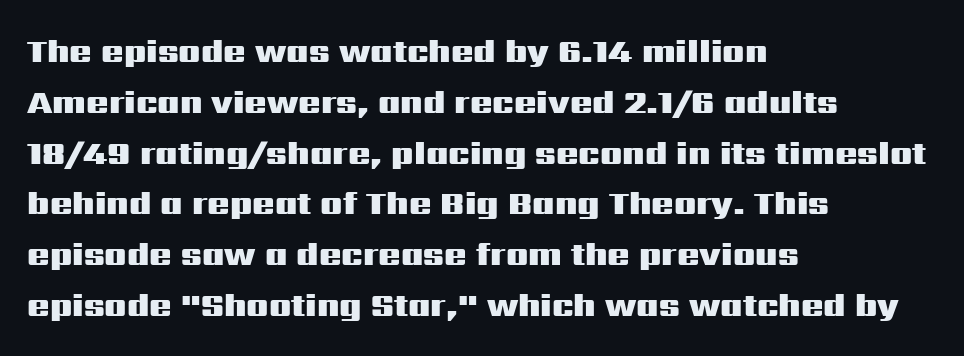
Q: Is the text bold? A: Yes.
Q: Is the text italic (slanted)? A: No, it is upright.
Q: Is the typeface a serif or a sans-serif typeface? A: Sans-serif.
Q: Is the text underlined? A: No.
Q: How is the paragraph aligned? A: Left-aligned.
Q: Is the spacing between letters normal or unusually wide? A: Normal.
Q: Is the spacing between lines tight, normal or loose? A: Normal.
Q: Width (condensed, normal, or wide)? A: Wide.
Q: Stroke contrast? A: Medium.
Q: x-height? A: Medium.
Q: Monospaced? A: No.
